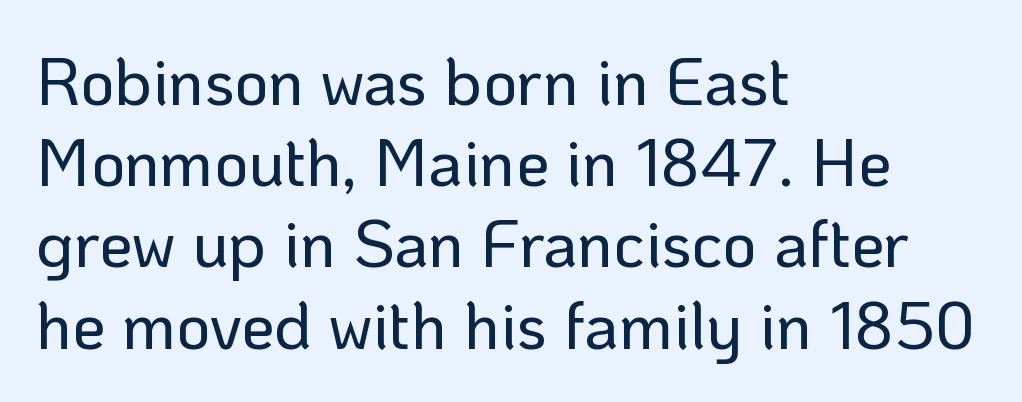
{"serif": "no", "italic": "no", "width": "normal", "stroke_contrast": "low", "x_height": "medium", "monospaced": "no", "underline": "no", "align": "left", "line_spacing_ratio": 1.23, "letter_spacing": "normal", "letter_spacing_em": 0.0, "glyph_px": 66}
